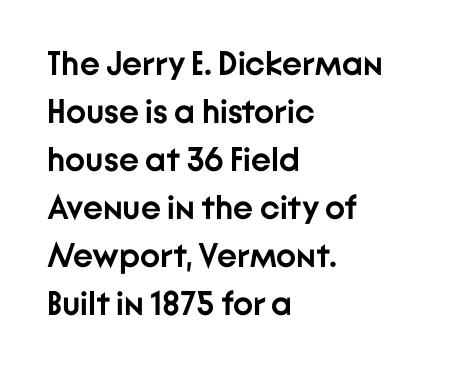
Q: Is the text bold? A: Yes.
Q: Is the text italic (slanted)? A: No, it is upright.
Q: Is the typeface a serif or a sans-serif typeface? A: Sans-serif.
Q: Is the text underlined? A: No.
Q: How is the paragraph aligned? A: Left-aligned.
Q: Is the spacing between letters normal or unusually wide? A: Normal.
Q: Is the spacing between lines tight, normal or loose? A: Normal.
Q: Width (condensed, normal, or wide)? A: Normal.
Q: Stroke contrast? A: Low.
Q: x-height? A: Medium.
Q: Monospaced? A: No.
